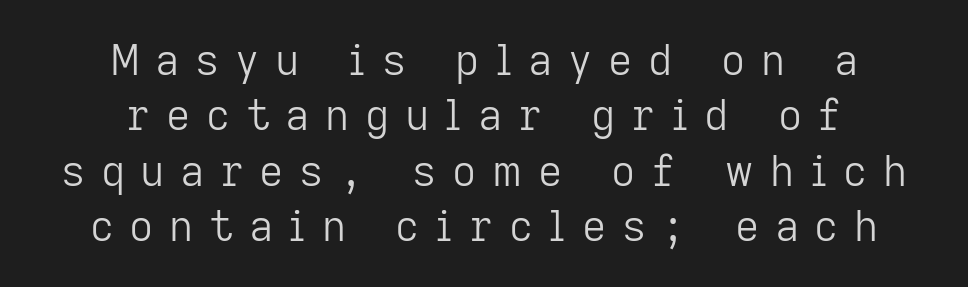
{"serif": "no", "italic": "no", "bold": "no", "weight": "light", "width": "normal", "stroke_contrast": "low", "x_height": "medium", "monospaced": "no", "underline": "no", "align": "center", "line_spacing": "normal", "line_spacing_ratio": 1.32, "letter_spacing": "wide", "letter_spacing_em": 0.37, "glyph_px": 42}
